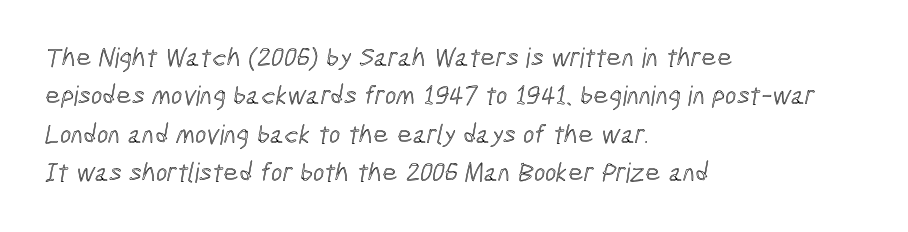
{"underline": "no", "align": "left", "line_spacing": "normal", "line_spacing_ratio": 1.42, "letter_spacing": "normal", "letter_spacing_em": 0.0, "glyph_px": 27}
